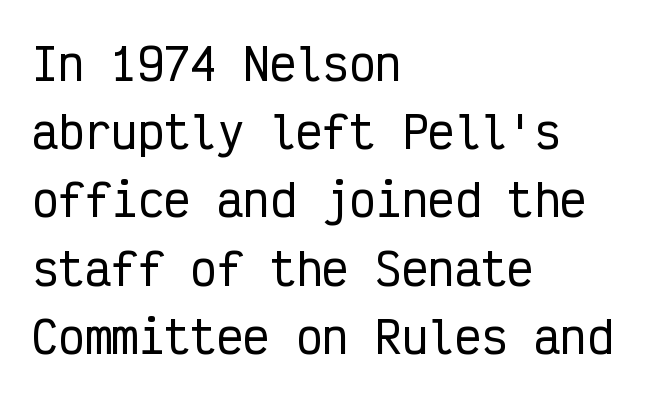
Q: Is the text italic (slanted)? A: No, it is upright.
Q: Is the typeface a serif or a sans-serif typeface? A: Sans-serif.
Q: Is the text underlined? A: No.
Q: How is the paragraph aligned? A: Left-aligned.
Q: Is the spacing between letters normal or unusually wide? A: Normal.
Q: Is the spacing between lines tight, normal or loose? A: Normal.
Q: Width (condensed, normal, or wide)? A: Condensed.
Q: Stroke contrast? A: Low.
Q: x-height? A: Medium.
Q: Monospaced? A: Yes.
